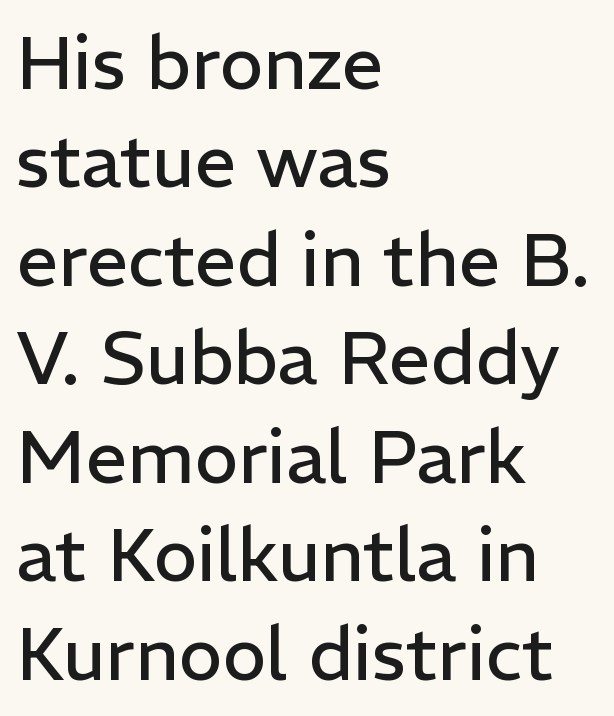
{"serif": "no", "italic": "no", "bold": "no", "weight": "regular", "width": "normal", "stroke_contrast": "low", "x_height": "medium", "monospaced": "no", "underline": "no", "align": "left", "line_spacing": "normal", "line_spacing_ratio": 1.33, "letter_spacing": "normal", "letter_spacing_em": 0.0, "glyph_px": 74}
